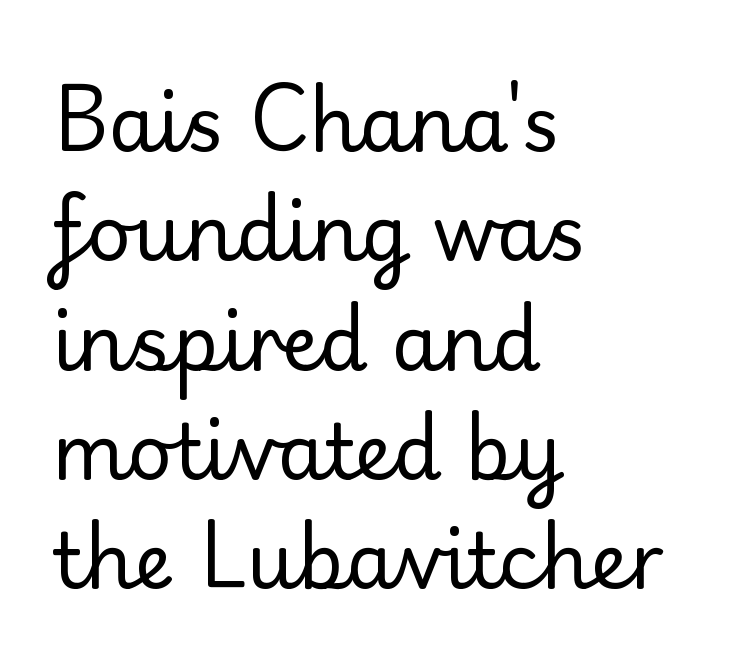
Q: Is the text bold? A: No.
Q: Is the text italic (slanted)? A: No, it is upright.
Q: Is the typeface a serif or a sans-serif typeface? A: Sans-serif.
Q: Is the text underlined? A: No.
Q: How is the paragraph aligned? A: Left-aligned.
Q: Is the spacing between letters normal or unusually wide? A: Normal.
Q: Is the spacing between lines tight, normal or loose? A: Normal.
Q: Width (condensed, normal, or wide)? A: Normal.
Q: Stroke contrast? A: Low.
Q: x-height? A: Small.
Q: Monospaced? A: No.
